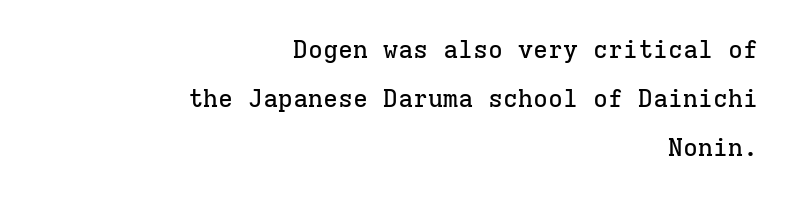
{"italic": "no", "underline": "no", "align": "right", "line_spacing": "loose", "line_spacing_ratio": 1.97, "letter_spacing": "normal", "letter_spacing_em": 0.0, "glyph_px": 25}
